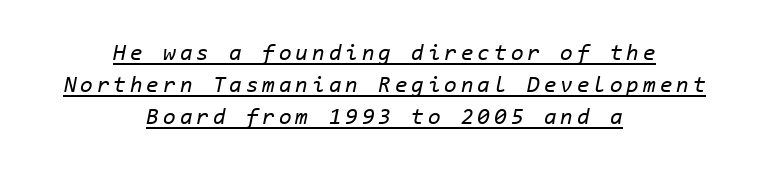
Q: Is the text bold? A: No.
Q: Is the text italic (slanted)? A: Yes, it leans right by about 11 degrees.
Q: Is the text underlined? A: Yes.
Q: How is the paragraph aligned? A: Centered.
Q: Is the spacing between lines tight, normal or loose? A: Normal.
